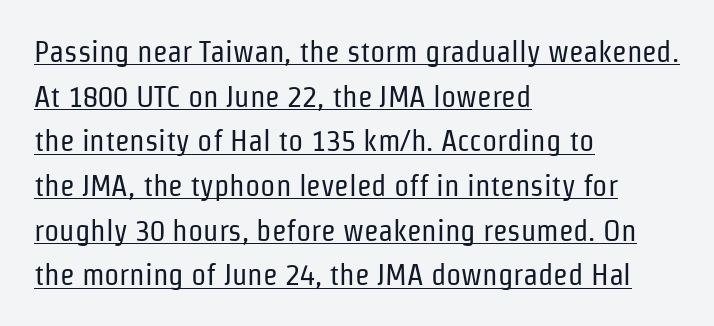
Looks like someone drew a line under every word here. Proportional: the letters do not fall into vertical columns. The leading is moderate, giving the passage an even texture. Ascenders rise straight up at ninety degrees.
